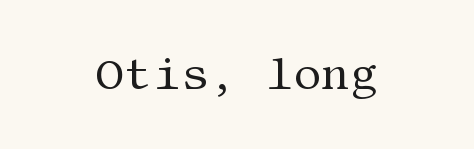
{"serif": "yes", "italic": "no", "bold": "no", "weight": "regular", "width": "normal", "stroke_contrast": "medium", "x_height": "large", "underline": "no", "align": "center", "letter_spacing": "normal", "letter_spacing_em": 0.0, "glyph_px": 44}
